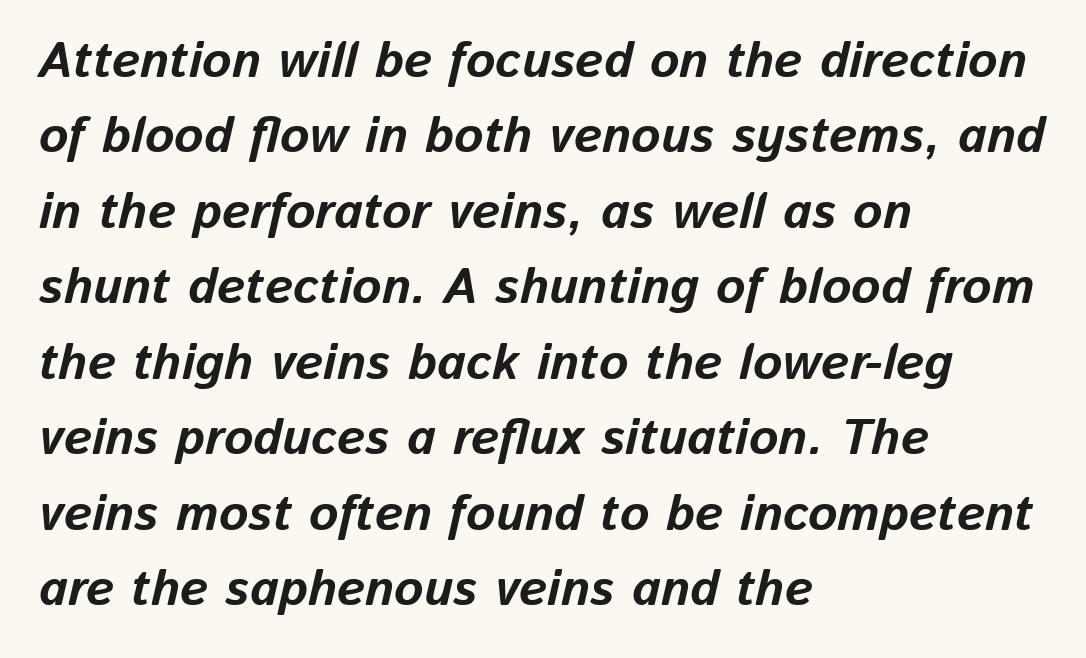
When letters slant like this, we call the style italic. Heavy, bold letterforms. A classic flush-left, rag-right setting is used for this passage. The rows are spaced the way most documents space them. The line texture is even and compact thanks to regular tracking. Plain, unruled lines of type.
